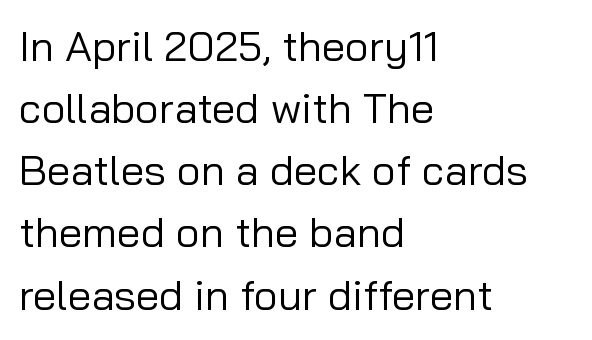
Q: Is the text bold? A: No.
Q: Is the text italic (slanted)? A: No, it is upright.
Q: Is the typeface a serif or a sans-serif typeface? A: Sans-serif.
Q: Is the text underlined? A: No.
Q: How is the paragraph aligned? A: Left-aligned.
Q: Is the spacing between letters normal or unusually wide? A: Normal.
Q: Is the spacing between lines tight, normal or loose? A: Normal.
Q: Width (condensed, normal, or wide)? A: Normal.
Q: Stroke contrast? A: Low.
Q: x-height? A: Medium.
Q: Monospaced? A: No.
